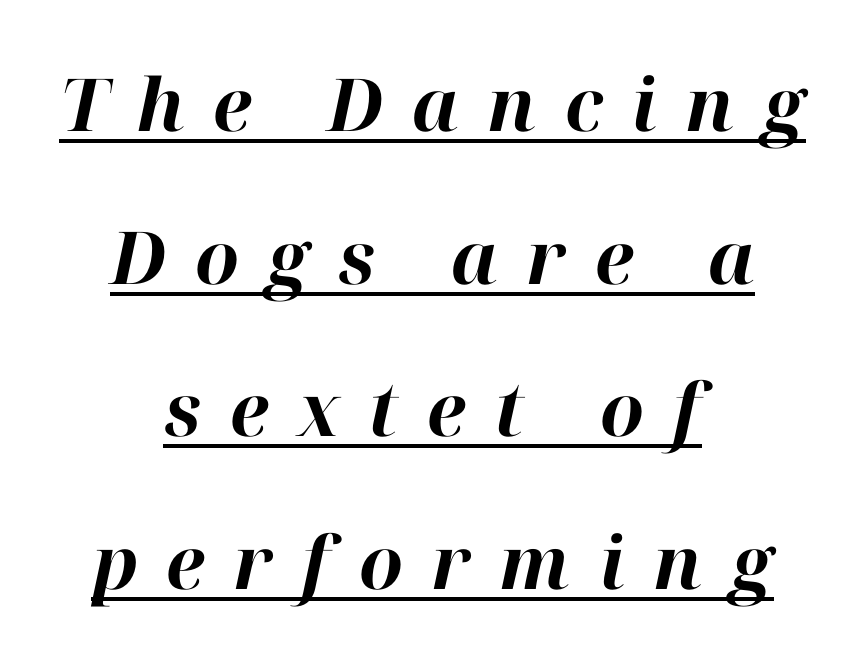
{"italic": "yes", "lean": "right", "slant_degrees": 12, "bold": "yes", "weight": "bold", "width": "normal", "stroke_contrast": "high", "x_height": "medium", "monospaced": "no", "underline": "yes", "align": "center", "line_spacing": "loose", "line_spacing_ratio": 2.09, "letter_spacing": "wide", "letter_spacing_em": 0.39, "glyph_px": 73}
